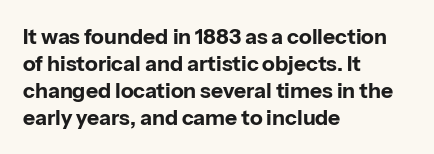
The image shows 21 px bold type, upright; set left-aligned, normal line spacing (1.28x), normal letter spacing, not underlined.
